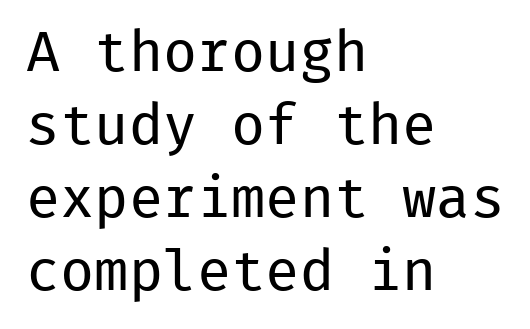
The image shows 57 px regular-weight sans-serif type, upright, monospaced; set left-aligned, normal line spacing (1.28x), normal letter spacing, not underlined; low stroke contrast and a medium x-height.
